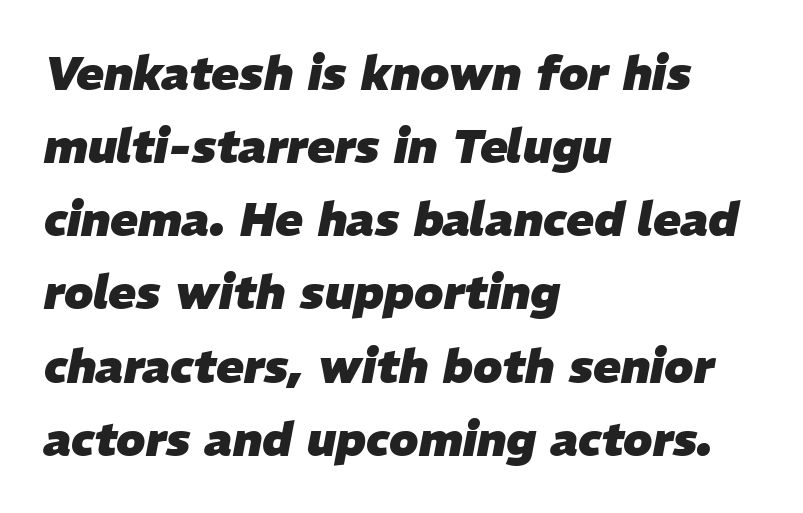
The image shows 46 px heavy type, italic (leaning right); set left-aligned, normal line spacing (1.59x), normal letter spacing, not underlined; low stroke contrast and a medium x-height.
